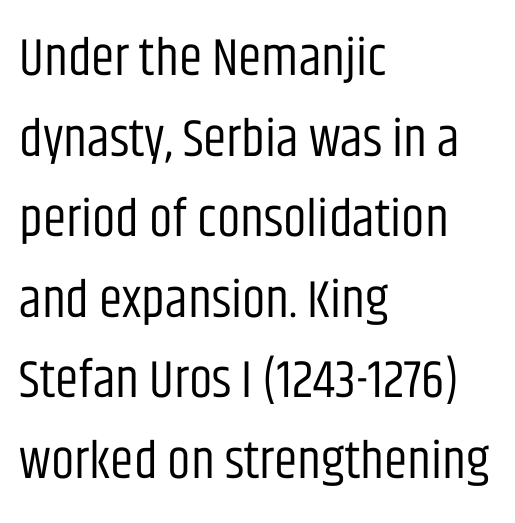
{"serif": "no", "italic": "no", "bold": "no", "weight": "regular", "width": "condensed", "stroke_contrast": "low", "x_height": "large", "monospaced": "no", "underline": "no", "align": "left", "line_spacing": "normal", "line_spacing_ratio": 1.52, "letter_spacing": "normal", "letter_spacing_em": 0.0, "glyph_px": 53}
